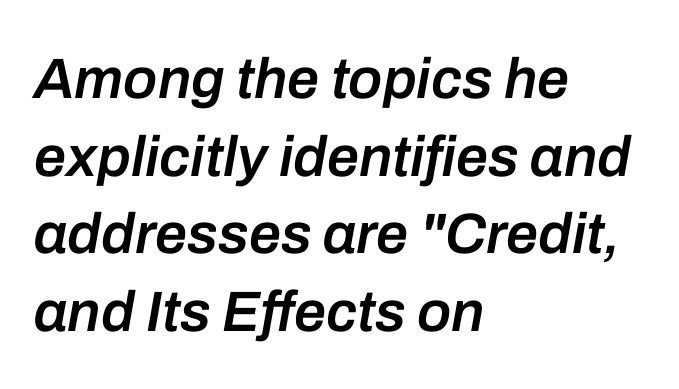
The tracking reads as untouched default to a designer's eye. Characters are canted at an angle relative to the baseline's perpendicular. Whoever set this chose a conventional vertical rhythm. Character widths vary here, with narrow letters taking less room than wide ones.
